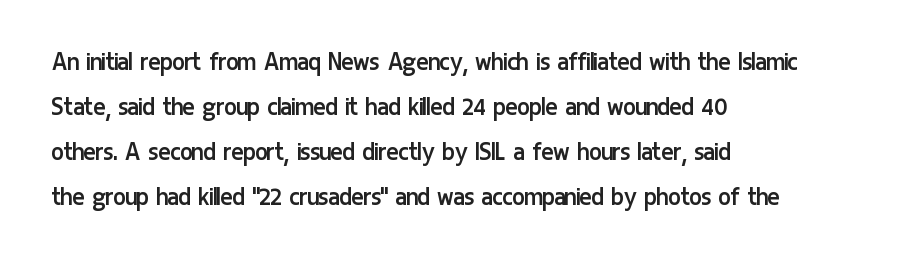
Rule under the text: the space is simply empty. Character widths vary here, with narrow letters taking less room than wide ones. Bold? No — there's no thickening of the strokes. The axis of the letterforms is exactly vertical.
